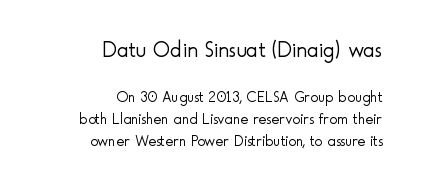
Q: Is the text bold? A: No.
Q: Is the text italic (slanted)? A: No, it is upright.
Q: Is the text underlined? A: No.
Q: How is the paragraph aligned? A: Right-aligned.
Q: Is the spacing between letters normal or unusually wide? A: Normal.
Q: Is the spacing between lines tight, normal or loose? A: Normal.
Q: Which block of text is set in a larger size, the first (top) or the second (bottom)? A: The first (top) one.
